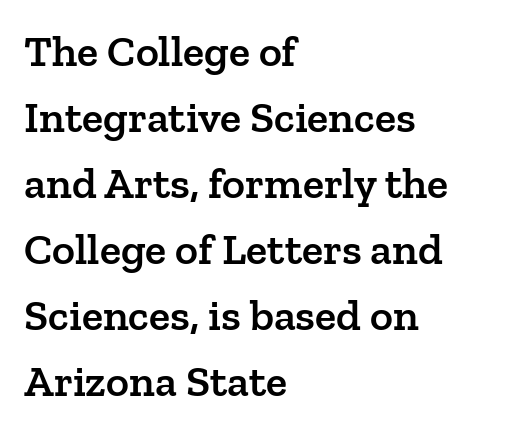
The image shows 44 px semibold serif type, upright; set left-aligned, normal line spacing (1.5x), normal letter spacing, not underlined; low stroke contrast and a medium x-height.
